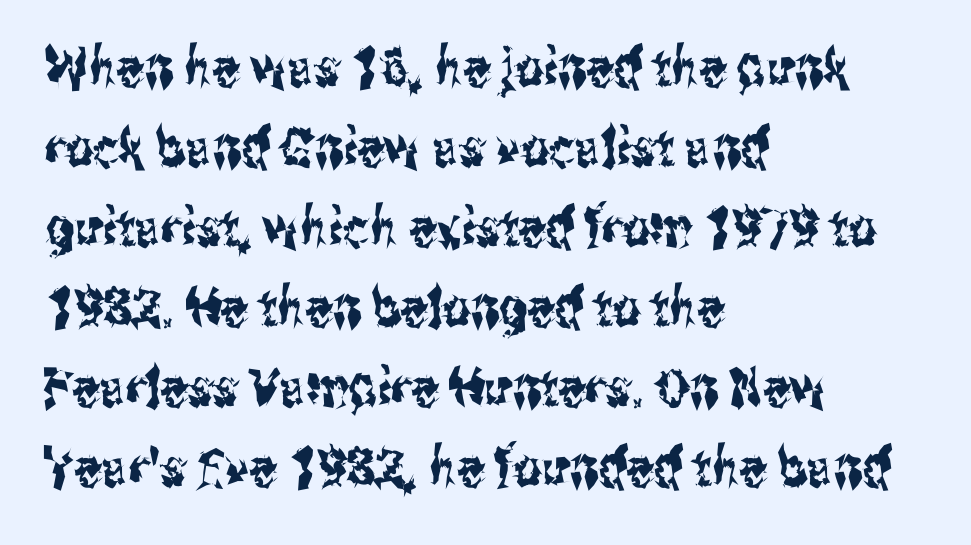
The image shows 54 px condensed sans-serif type, upright; set left-aligned, normal line spacing (1.48x), normal letter spacing, not underlined; medium stroke contrast and a medium x-height.
